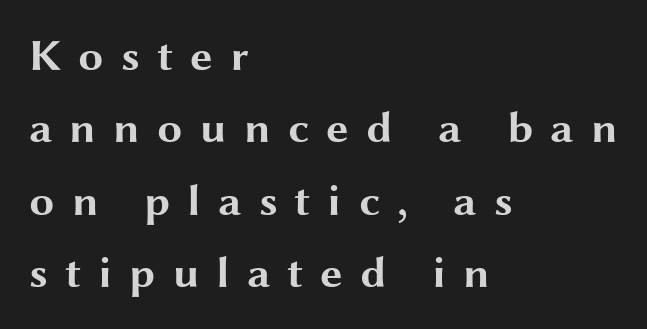
Q: Is the text bold? A: Yes.
Q: Is the text italic (slanted)? A: No, it is upright.
Q: Is the typeface a serif or a sans-serif typeface? A: Sans-serif.
Q: Is the text underlined? A: No.
Q: How is the paragraph aligned? A: Left-aligned.
Q: Is the spacing between letters normal or unusually wide? A: Unusually wide.
Q: Is the spacing between lines tight, normal or loose? A: Normal.
Q: Width (condensed, normal, or wide)? A: Wide.
Q: Stroke contrast? A: Medium.
Q: x-height? A: Medium.
Q: Monospaced? A: No.
